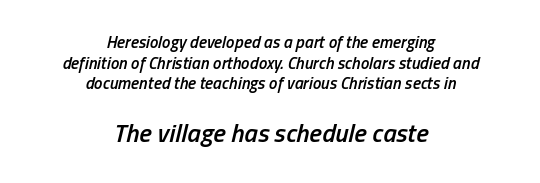
{"italic": "yes", "lean": "right", "slant_degrees": 13, "bold": "semi", "underline": "no", "align": "center", "line_spacing_ratio": 1.22, "letter_spacing": "normal", "letter_spacing_em": 0.0, "larger_block": "second", "size_ratio": 1.53, "glyph_px": 26}
